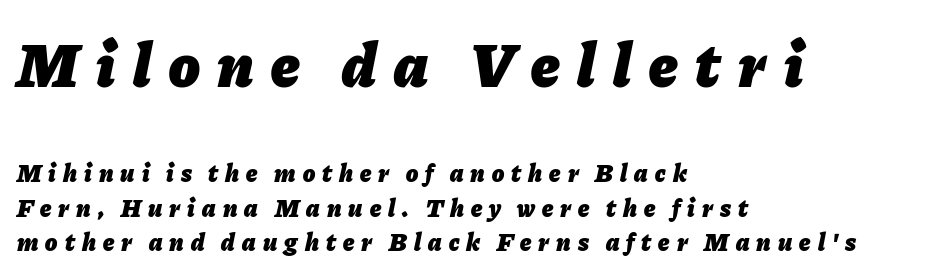
The image shows 63 px heavy type, italic (leaning right); set left-aligned, normal line spacing (1.38x), unusually wide letter spacing (+0.28 em), not underlined; the first (top) block is 2.52x larger; low stroke contrast and a medium x-height.
